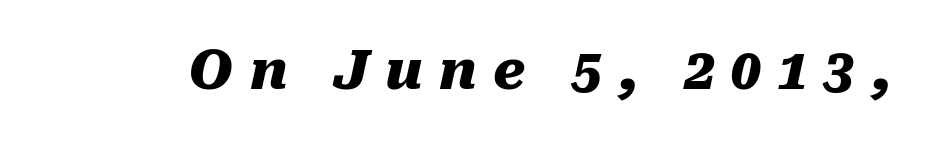
Q: Is the text bold? A: Yes.
Q: Is the text italic (slanted)? A: Yes, it leans right by about 10 degrees.
Q: Is the text underlined? A: No.
Q: Is the spacing between letters normal or unusually wide? A: Unusually wide.
Q: Width (condensed, normal, or wide)? A: Normal.
Q: Stroke contrast? A: Medium.
Q: x-height? A: Medium.
Q: Monospaced? A: No.
